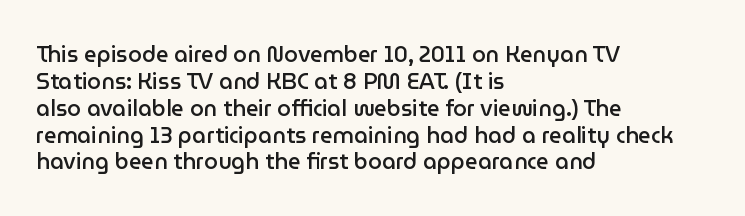
{"italic": "no", "bold": "semi", "underline": "no", "align": "left", "line_spacing_ratio": 1.22, "letter_spacing": "normal", "letter_spacing_em": 0.0, "glyph_px": 22}
